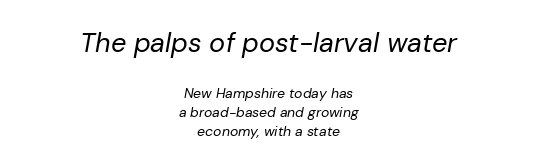
The image shows 27 px text type, italic (leaning right); set centered, normal line spacing (1.38x), normal letter spacing, not underlined; the first (top) block is 1.93x larger.
